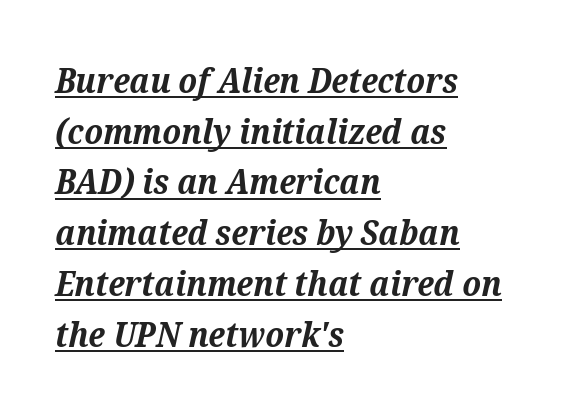
The image shows 35 px bold serif type, italic (leaning right); set left-aligned, normal line spacing (1.45x), normal letter spacing, underlined; medium stroke contrast and a medium x-height.
